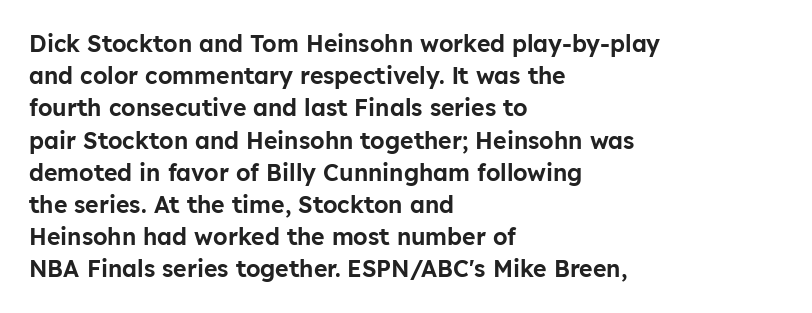
The image shows 23 px text type, upright; set left-aligned, normal line spacing (1.4x), normal letter spacing, not underlined.
